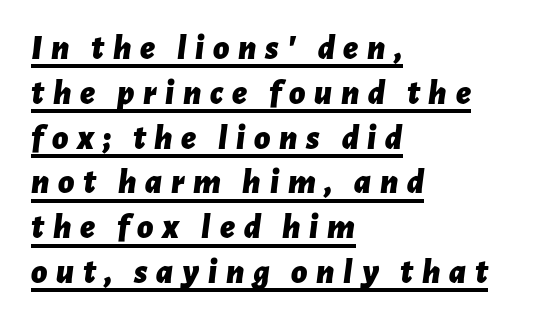
{"italic": "yes", "lean": "right", "slant_degrees": 7, "bold": "yes", "weight": "bold", "width": "normal", "stroke_contrast": "low", "x_height": "medium", "monospaced": "no", "underline": "yes", "align": "left", "line_spacing": "normal", "line_spacing_ratio": 1.28, "letter_spacing": "wide", "letter_spacing_em": 0.25, "glyph_px": 35}
